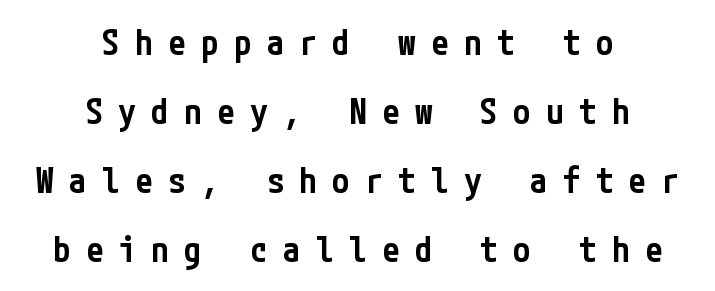
Typeset on center — no edge is straight. This rendering employs a face without finishing strokes, i.e., a sans-serif. Successive baselines arrive slowly, with a big drop between each. Rendered with straight, roman letterforms. Moderately thickened strokes mark this as semibold type. Decoration check: the copy has no underline.
